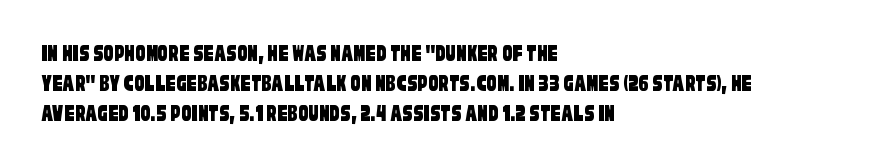
In terms of letterspacing, this is plain default setting. Check under the words: just untouched page. The paragraph shown leans on its left margin.
